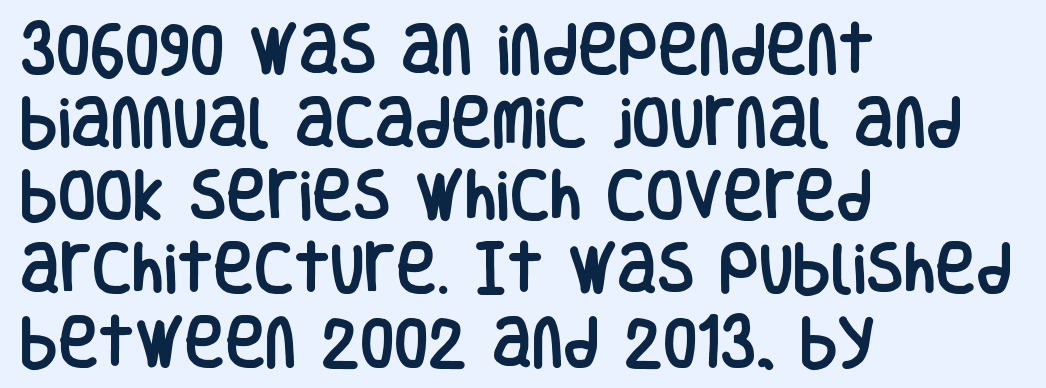
The image shows 55 px condensed sans-serif type, upright; set left-aligned, normal line spacing (1.33x), normal letter spacing, not underlined; low stroke contrast and a large x-height.
